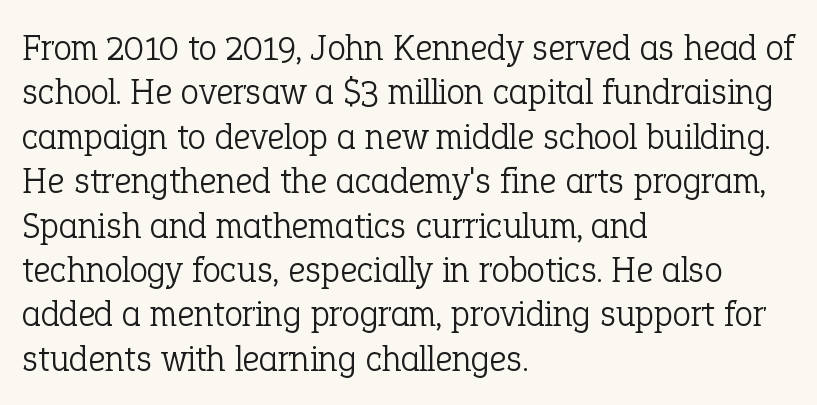
Little horizontal feet cap the strokes, marking this as serif type. Counters stay open thanks to moderate or lighter strokes. Think of a printed novel: that variable character pitch is what you see here. Italic? Not at all — the glyphs are vertical. Descender tails drop into unmarked territory. The rendering keeps characters at their native spacing.
